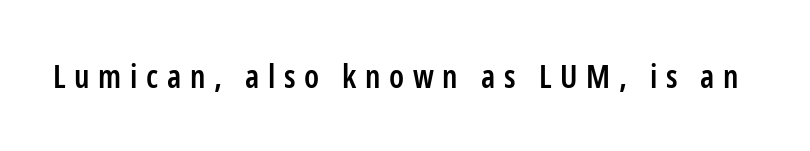
The characters display no serif detailing; their extremities are plain. Character widths vary here, with narrow letters taking less room than wide ones. Words float on clear page, feet unadorned. Moderately thickened strokes mark this as semibold type. This is the regular roman posture of the typeface. The tracking jumps out immediately: characters are airy and widely separated.
